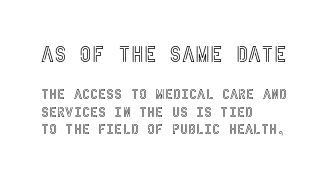
{"italic": "no", "underline": "no", "align": "left", "line_spacing_ratio": 1.22, "letter_spacing": "normal", "letter_spacing_em": 0.0, "larger_block": "first", "size_ratio": 1.57, "glyph_px": 22}
